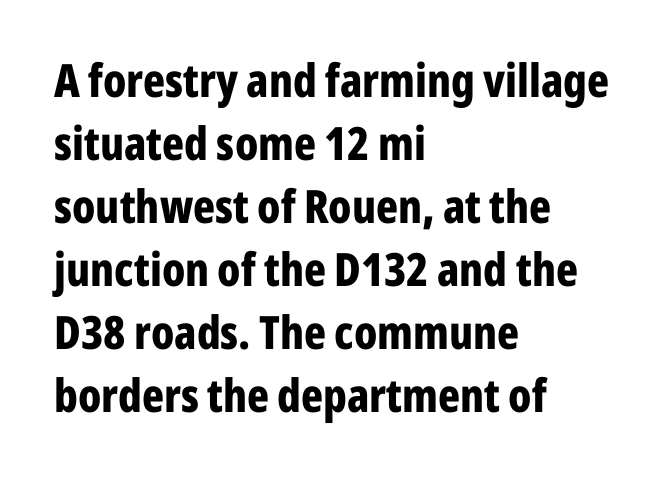
Unlike a traditional serif, this face leaves its strokes unadorned. Does the leading feel generous? No, just average. Look at the stroke-to-counter ratio: heavy, a bold. Is there any slant? The stems are plumb. The tracking reads as untouched default to a designer's eye. The lines are quadded left.
